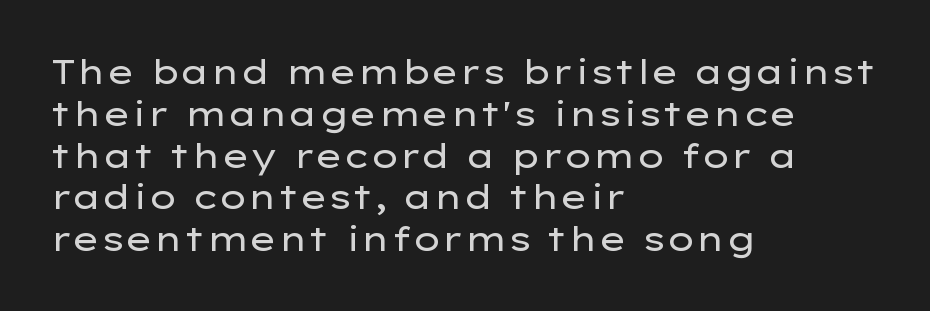
The image shows 34 px regular-weight, wide sans-serif type, upright; set left-aligned, line spacing 1.23x, normal letter spacing, not underlined; low stroke contrast and a medium x-height.
